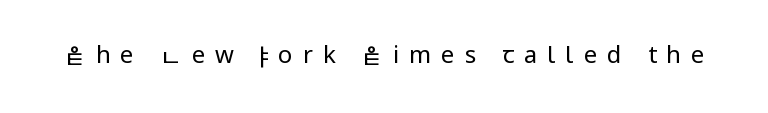
The image shows 24 px text type, upright; set unusually wide letter spacing (+0.41 em), not underlined.
